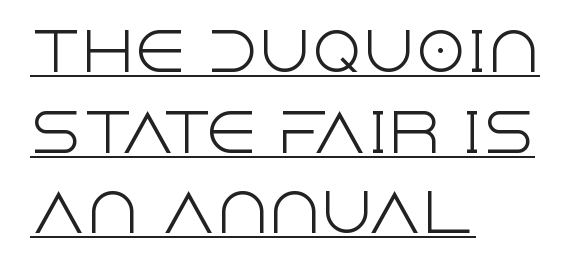
{"serif": "no", "italic": "no", "bold": "no", "weight": "light", "width": "normal", "x_height": "large", "monospaced": "no", "underline": "yes", "align": "left", "line_spacing": "normal", "line_spacing_ratio": 1.55, "letter_spacing": "normal", "letter_spacing_em": 0.0, "glyph_px": 52}
